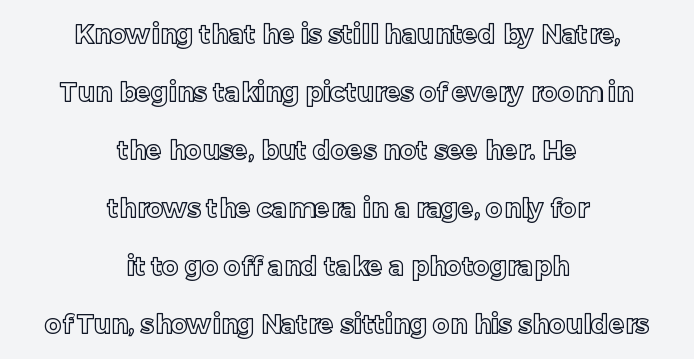
{"italic": "no", "underline": "no", "align": "center", "line_spacing": "loose", "line_spacing_ratio": 2.23, "letter_spacing": "normal", "letter_spacing_em": 0.0, "glyph_px": 26}
